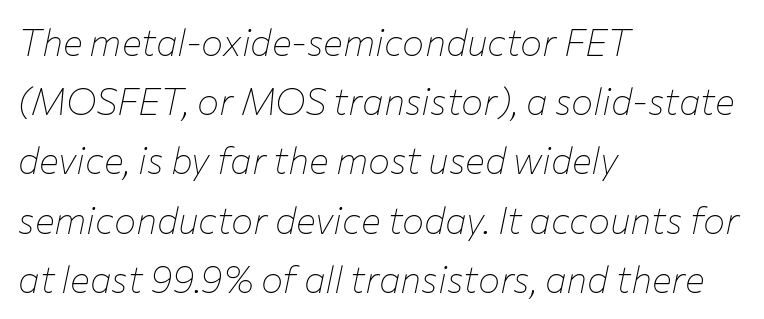
{"italic": "yes", "lean": "right", "slant_degrees": 12, "bold": "no", "weight": "thin", "width": "normal", "stroke_contrast": "low", "x_height": "medium", "monospaced": "no", "underline": "no", "align": "left", "line_spacing": "normal", "line_spacing_ratio": 1.6, "letter_spacing": "normal", "letter_spacing_em": 0.0, "glyph_px": 37}
